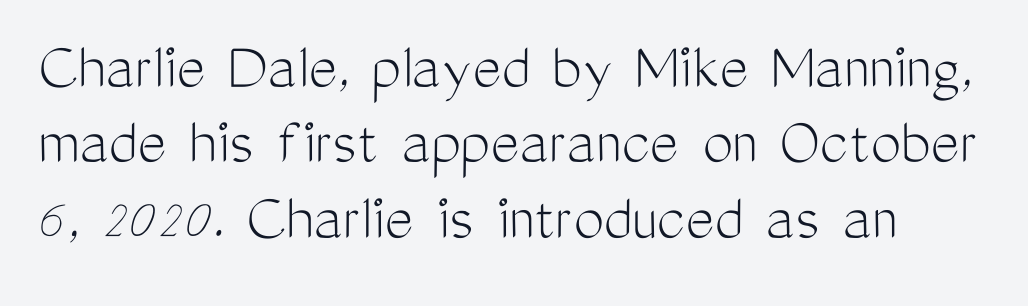
{"serif": "no", "italic": "no", "bold": "no", "weight": "light", "width": "condensed", "stroke_contrast": "medium", "x_height": "medium", "monospaced": "no", "underline": "no", "align": "left", "line_spacing": "tight", "line_spacing_ratio": 1.11, "letter_spacing": "normal", "letter_spacing_em": 0.0, "glyph_px": 68}
